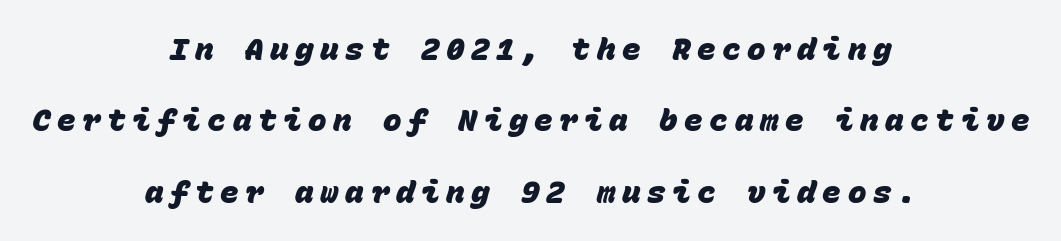
The image shows 31 px heavy sans-serif type, monospaced; set centered, loose line spacing (2.3x), unusually wide letter spacing (+0.21 em), not underlined; low stroke contrast and a large x-height.
